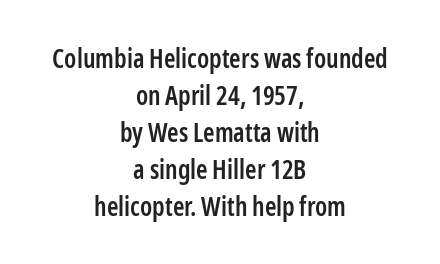
The image shows 26 px text type, upright; set centered, normal line spacing (1.42x), normal letter spacing, not underlined.
